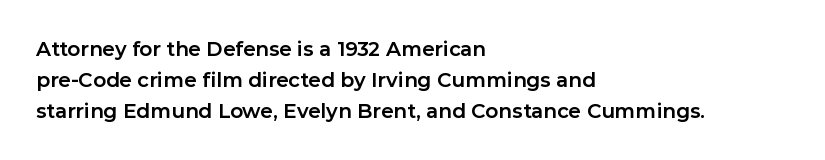
Q: Is the text bold? A: Yes.
Q: Is the text italic (slanted)? A: No, it is upright.
Q: Is the text underlined? A: No.
Q: How is the paragraph aligned? A: Left-aligned.
Q: Is the spacing between letters normal or unusually wide? A: Normal.
Q: Is the spacing between lines tight, normal or loose? A: Normal.
